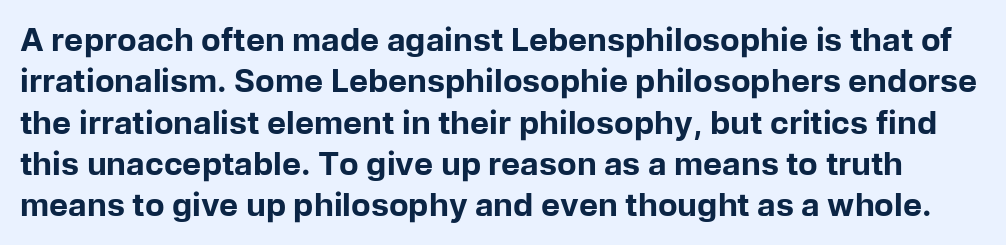
The image shows 32 px bold sans-serif type, upright; set normal line spacing (1.29x), normal letter spacing, not underlined; low stroke contrast and a medium x-height.
